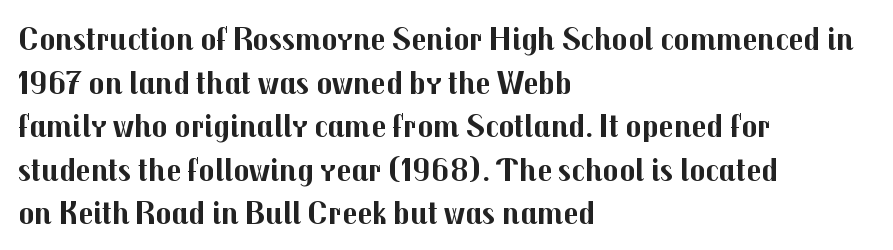
{"serif": "no", "italic": "no", "bold": "yes", "weight": "bold", "width": "normal", "stroke_contrast": "medium", "x_height": "medium", "monospaced": "no", "underline": "no", "align": "left", "line_spacing": "normal", "line_spacing_ratio": 1.32, "letter_spacing": "normal", "letter_spacing_em": 0.0, "glyph_px": 33}
